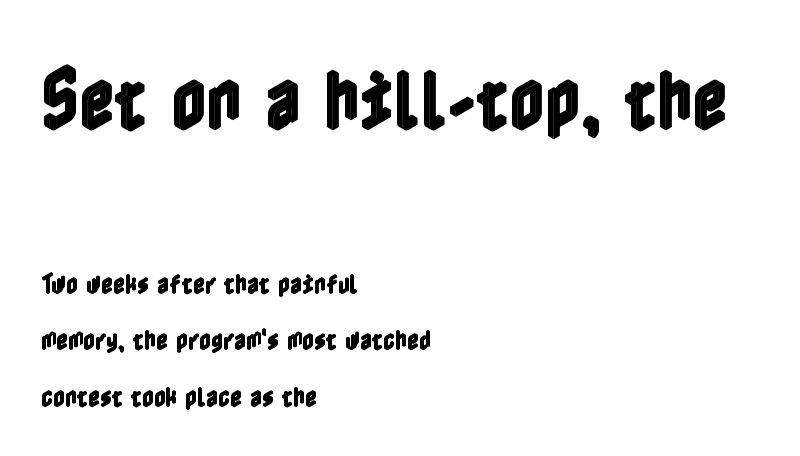
{"italic": "no", "width": "condensed", "x_height": "medium", "underline": "no", "align": "left", "line_spacing": "loose", "line_spacing_ratio": 2.46, "letter_spacing": "normal", "letter_spacing_em": 0.0, "larger_block": "first", "size_ratio": 2.96, "glyph_px": 68}
